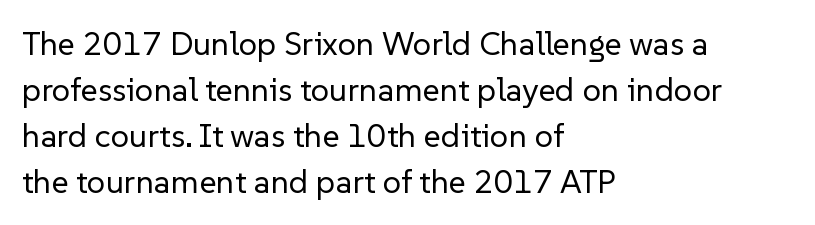
{"serif": "no", "italic": "no", "bold": "no", "weight": "regular", "width": "normal", "stroke_contrast": "low", "x_height": "medium", "monospaced": "no", "underline": "no", "align": "left", "line_spacing": "normal", "line_spacing_ratio": 1.39, "letter_spacing": "normal", "letter_spacing_em": 0.0, "glyph_px": 33}
